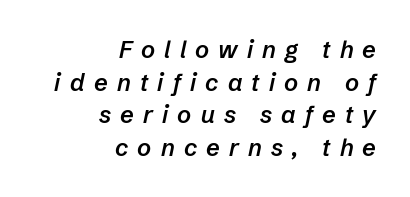
The image shows 24 px text type, italic (leaning right); set right-aligned, normal line spacing (1.36x), unusually wide letter spacing (+0.38 em), not underlined.
